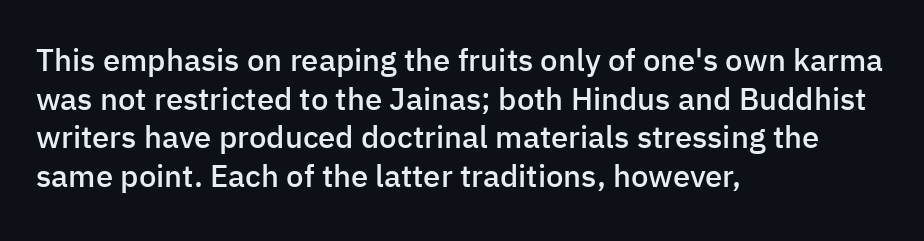
The image shows 31 px semibold sans-serif type, upright; set left-aligned, normal line spacing (1.25x), normal letter spacing, not underlined; low stroke contrast and a medium x-height.
